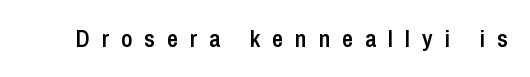
Q: Is the text bold? A: Semi-bold.
Q: Is the text italic (slanted)? A: No, it is upright.
Q: Is the text underlined? A: No.
Q: Is the spacing between letters normal or unusually wide? A: Unusually wide.
